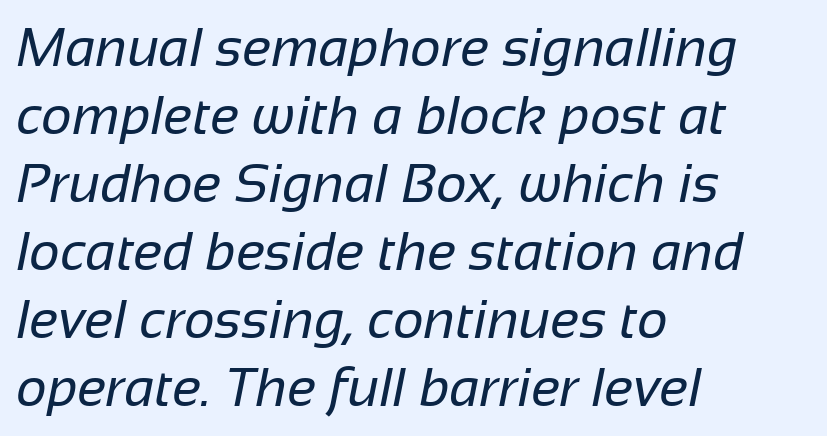
Q: Is the text bold? A: No.
Q: Is the typeface a serif or a sans-serif typeface? A: Sans-serif.
Q: Is the text underlined? A: No.
Q: How is the paragraph aligned? A: Left-aligned.
Q: Is the spacing between letters normal or unusually wide? A: Normal.
Q: Is the spacing between lines tight, normal or loose? A: Normal.
Q: Width (condensed, normal, or wide)? A: Normal.
Q: Stroke contrast? A: Low.
Q: x-height? A: Medium.
Q: Monospaced? A: No.
